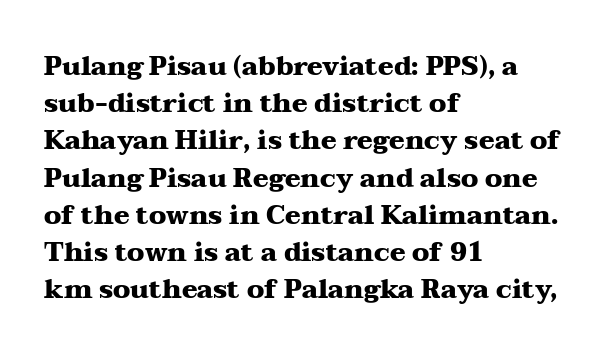
Notice how descenders clear the ascenders below comfortably — that's standard leading. Compared with an ordinary text face, these strokes are far heavier — a full bold. Compared with typical body copy, the letter spacing here is the same. Italic: no, the glyphs are upright roman. The rag falls on the right side of this text block. Descenders hang freely into open space.
